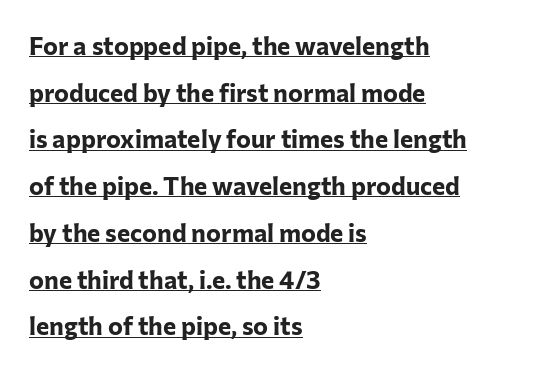
The image shows 25 px bold type, upright; set left-aligned, line spacing 1.87x, normal letter spacing, underlined.
